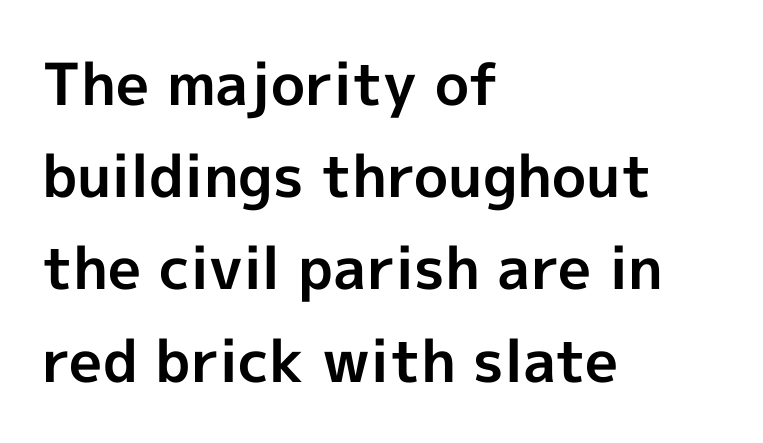
Here the designer chose a conventional face with non-uniform glyph widths. In terms of leading, this rendering sits right in the middle. The characters look thick and weighty, a clear bold. Nope, not italic — everything's standing straight.
